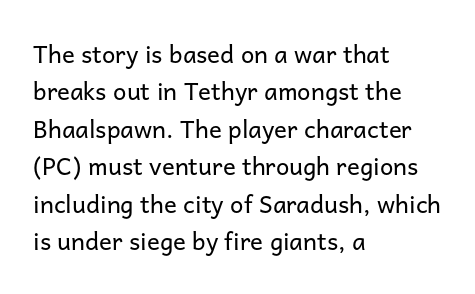
The image shows 24 px text type, upright; set left-aligned, normal line spacing (1.56x), normal letter spacing, not underlined.
